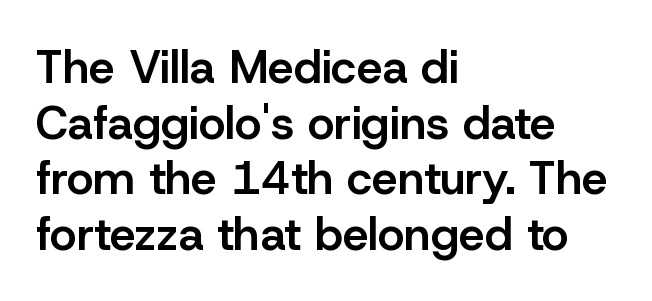
Stems and bowls a touch heavier than normal — semibold. This rendering uses left alignment, leaving the right contour irregular. Words appear dense and cohesive because spacing is normal. I'd call this a sans setting — the letters go barefoot.
